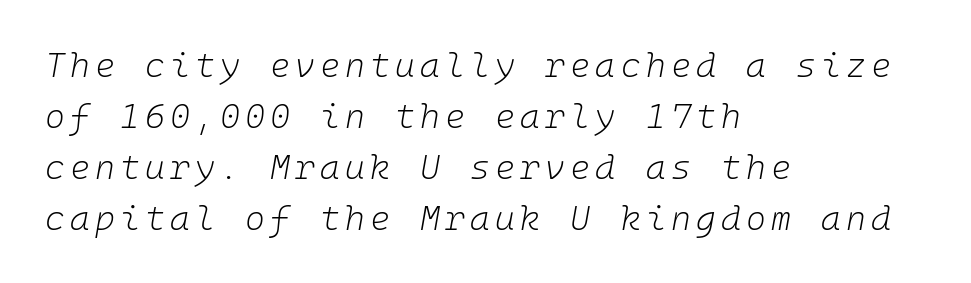
The image shows 34 px light type, italic (leaning right); set left-aligned, normal line spacing (1.5x), not underlined; low stroke contrast and a medium x-height.
